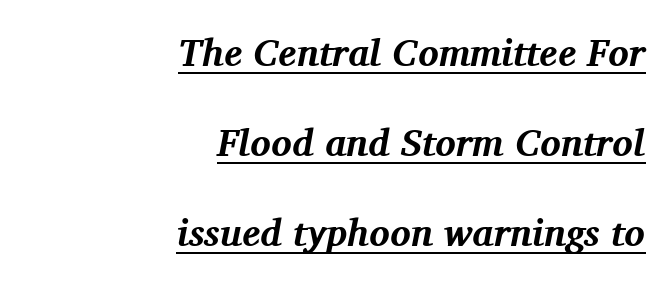
{"serif": "yes", "italic": "yes", "lean": "right", "slant_degrees": 11, "bold": "yes", "weight": "bold", "width": "normal", "stroke_contrast": "medium", "x_height": "medium", "monospaced": "no", "underline": "yes", "align": "right", "line_spacing": "loose", "line_spacing_ratio": 2.37, "letter_spacing": "normal", "letter_spacing_em": 0.0, "glyph_px": 38}
